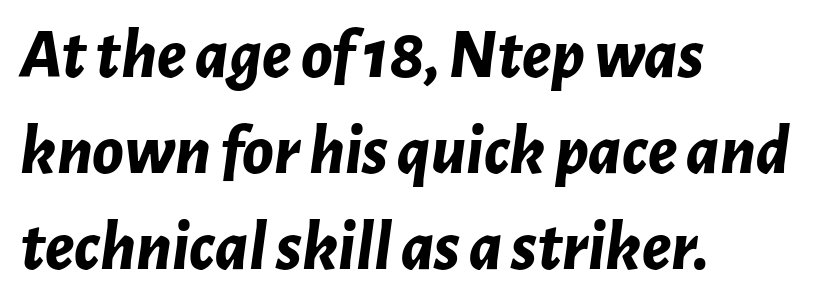
Tracking value appears to be zero — textbook default spacing. Does the lettering tilt? It does — this is italic. Visually the block forms a straight wall on the left and a jagged coastline on the right. A bare baseline throughout the passage.
